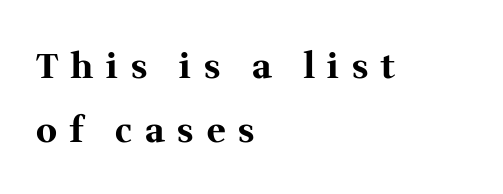
{"serif": "yes", "italic": "no", "bold": "yes", "weight": "bold", "width": "normal", "stroke_contrast": "medium", "x_height": "medium", "monospaced": "no", "underline": "no", "align": "left", "line_spacing_ratio": 1.82, "letter_spacing": "wide", "letter_spacing_em": 0.37, "glyph_px": 35}
